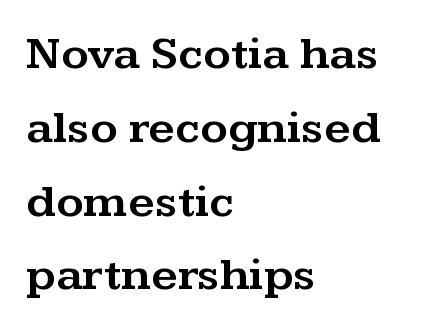
Q: Is the text italic (slanted)? A: No, it is upright.
Q: Is the typeface a serif or a sans-serif typeface? A: Serif.
Q: Is the text underlined? A: No.
Q: How is the paragraph aligned? A: Left-aligned.
Q: Is the spacing between letters normal or unusually wide? A: Normal.
Q: Is the spacing between lines tight, normal or loose? A: Normal.
Q: Width (condensed, normal, or wide)? A: Wide.
Q: Stroke contrast? A: Medium.
Q: x-height? A: Medium.
Q: Monospaced? A: No.
